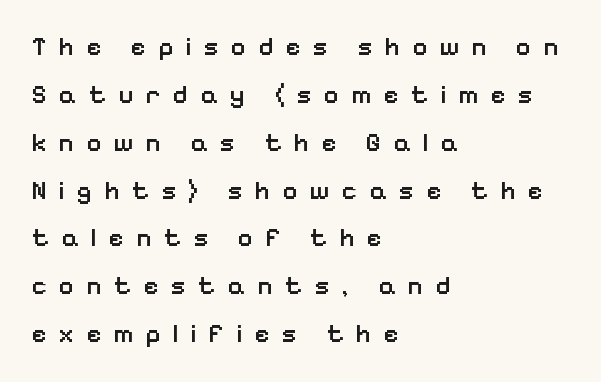
The image shows 26 px text type, upright; set left-aligned, line spacing 1.84x, unusually wide letter spacing (+0.46 em), not underlined.
